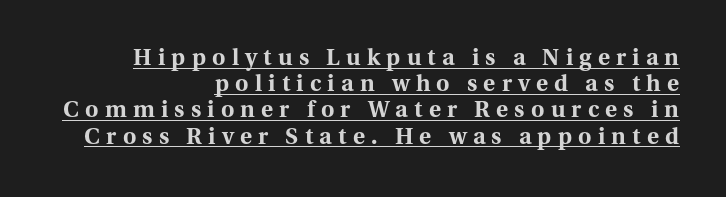
The space between consecutive lines is stingy. The rendering inserts visible extra space after every character. Heft: maximum for text — a bold. The sample's only ornament is a line tracing under the words. Do the letters lean? They stand straight. Caption: multi-line text, flush right, ragged left.
